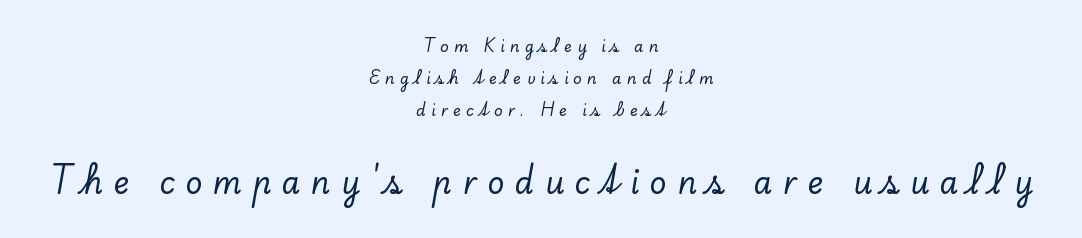
Q: Is the text italic (slanted)? A: Yes.
Q: Is the typeface a serif or a sans-serif typeface? A: Serif.
Q: Is the text underlined? A: No.
Q: How is the paragraph aligned? A: Centered.
Q: Is the spacing between letters normal or unusually wide? A: Unusually wide.
Q: Is the spacing between lines tight, normal or loose? A: Loose.
Q: Which block of text is set in a larger size, the first (top) or the second (bottom)? A: The second (bottom) one.
Q: Width (condensed, normal, or wide)? A: Normal.
Q: Stroke contrast? A: Low.
Q: x-height? A: Small.
Q: Monospaced? A: No.
